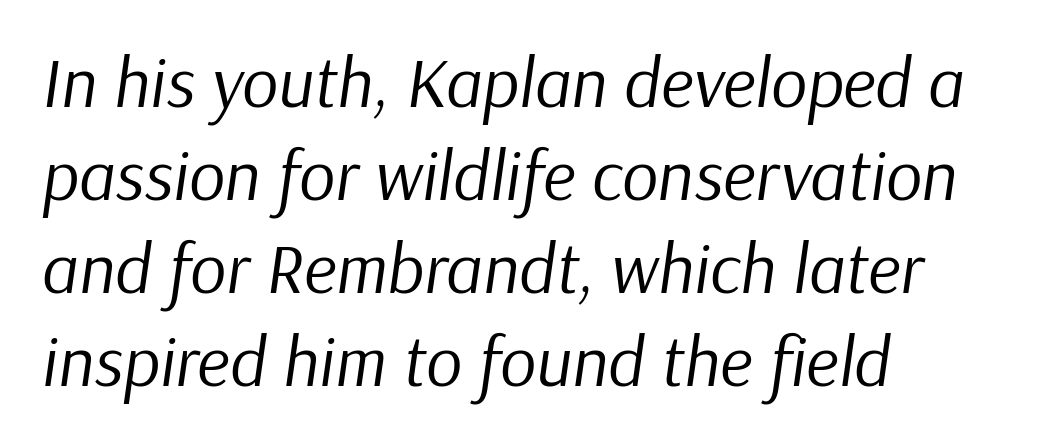
Q: Is the text bold? A: No.
Q: Is the text italic (slanted)? A: Yes, it leans right by about 9 degrees.
Q: Is the text underlined? A: No.
Q: How is the paragraph aligned? A: Left-aligned.
Q: Is the spacing between letters normal or unusually wide? A: Normal.
Q: Is the spacing between lines tight, normal or loose? A: Normal.
Q: Width (condensed, normal, or wide)? A: Normal.
Q: Stroke contrast? A: Low.
Q: x-height? A: Medium.
Q: Monospaced? A: No.
